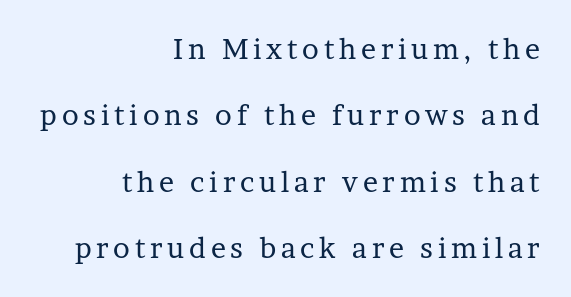
The letterforms sit at book weight or below. Which margin do the lines hug? The right one — the left edge is uneven. Ordinary non-slanted type is in use. Varying glyph widths throughout — classic text-font behaviour. This rendering features lettering with no underline.
